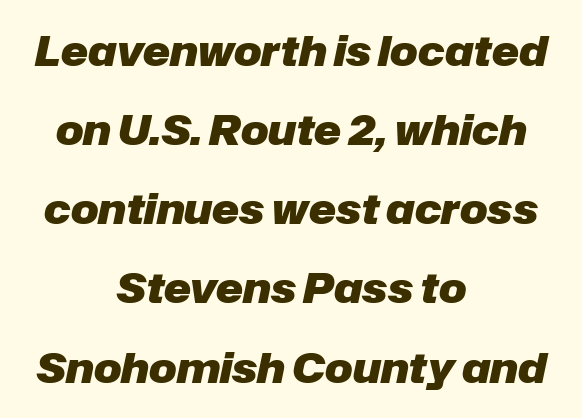
{"italic": "yes", "lean": "right", "slant_degrees": 12, "bold": "yes", "weight": "heavy", "width": "normal", "stroke_contrast": "low", "x_height": "medium", "monospaced": "no", "underline": "no", "align": "center", "line_spacing": "loose", "line_spacing_ratio": 1.93, "letter_spacing": "normal", "letter_spacing_em": 0.0, "glyph_px": 41}
